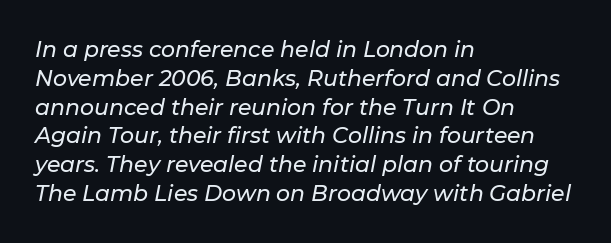
The image shows 22 px text type, italic (leaning right); set left-aligned, normal line spacing (1.31x), normal letter spacing, not underlined.
